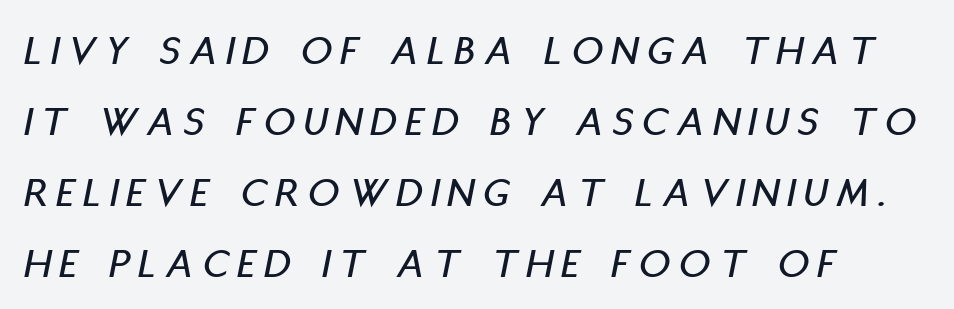
Q: Is the text italic (slanted)? A: Yes, it leans right by about 11 degrees.
Q: Is the text underlined? A: No.
Q: How is the paragraph aligned? A: Left-aligned.
Q: Is the spacing between letters normal or unusually wide? A: Unusually wide.
Q: Is the spacing between lines tight, normal or loose? A: Normal.
Q: Width (condensed, normal, or wide)? A: Condensed.
Q: Stroke contrast? A: Low.
Q: x-height? A: Large.
Q: Monospaced? A: No.
